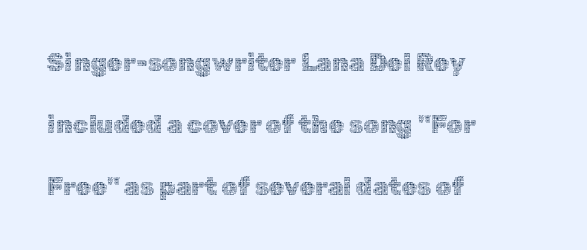
{"italic": "no", "bold": "no", "underline": "no", "align": "left", "line_spacing": "loose", "line_spacing_ratio": 2.49, "letter_spacing": "normal", "letter_spacing_em": 0.0, "glyph_px": 25}
